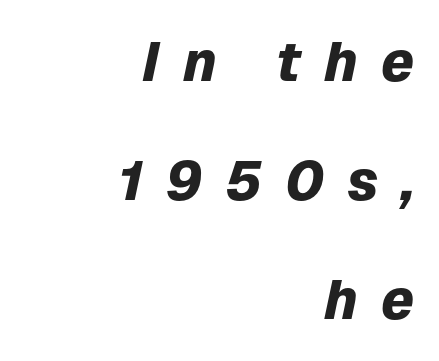
The image shows 55 px heavy type, italic (leaning right); set right-aligned, loose line spacing (2.16x), unusually wide letter spacing (+0.42 em), not underlined; low stroke contrast and a medium x-height.
